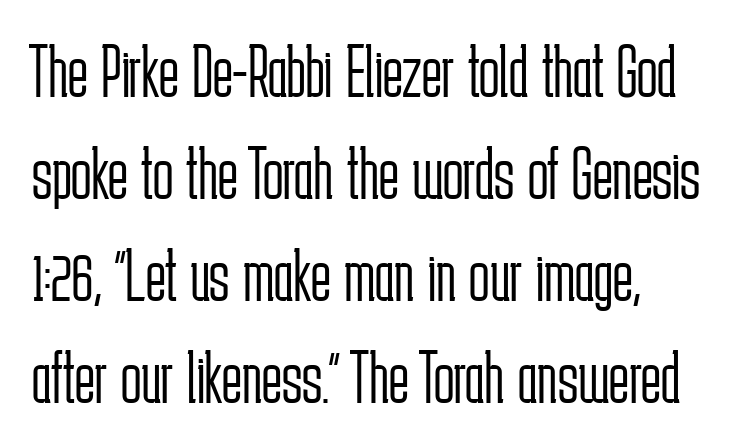
The passage is arranged the way most books set body copy — flush left. Quick note: interline space is typical. Clear beneath every line of the passage. This is the regular roman posture of the typeface.
